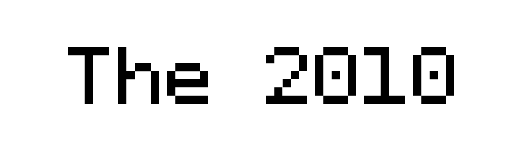
Q: Is the text italic (slanted)? A: No, it is upright.
Q: Is the typeface a serif or a sans-serif typeface? A: Sans-serif.
Q: Is the text underlined? A: No.
Q: Is the spacing between letters normal or unusually wide? A: Normal.
Q: Width (condensed, normal, or wide)? A: Normal.
Q: Stroke contrast? A: Medium.
Q: x-height? A: Medium.
Q: Monospaced? A: Yes.
